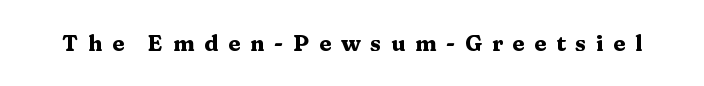
This is the regular roman posture of the typeface. A bare baseline throughout the passage. Thick stems and heavy bowls — unmistakably bold. These lines have a slow, spaced-out rhythm from letter to letter.
